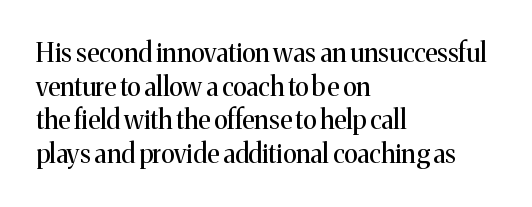
Interline gaps are of average width in this sample. In terms of posture, this sample is upright. Teacher's note: observe the even left margin — that is flush-left alignment. The cut favours lightness, reaching ordinary text weight at its darkest.
